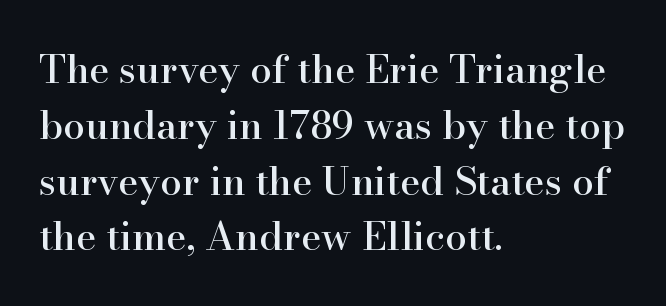
The image shows 39 px serif type, upright; set left-aligned, normal line spacing (1.43x), normal letter spacing, not underlined; high stroke contrast and a small x-height.
